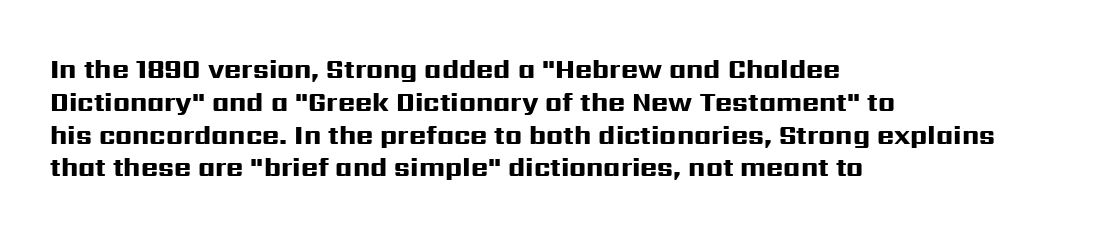
{"italic": "no", "bold": "yes", "underline": "no", "align": "left", "line_spacing": "normal", "line_spacing_ratio": 1.26, "letter_spacing": "normal", "letter_spacing_em": 0.0, "glyph_px": 26}
